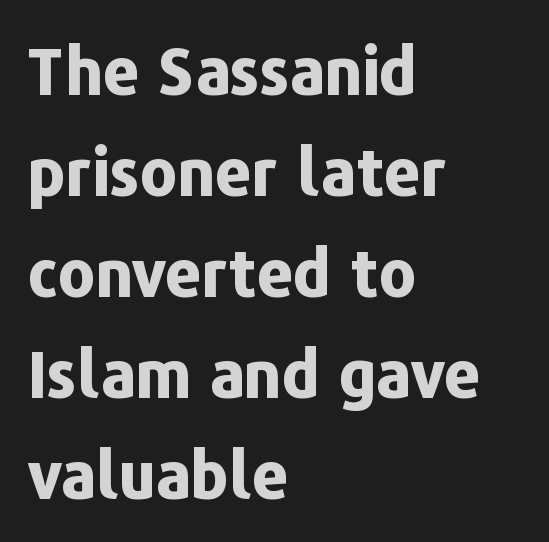
The strokes are fattened all the way to bold. Unmarked baselines from the first word to the last. A sans-serif font was chosen for this passage. Look at the tracking — it's just the regular setting, nothing added.
